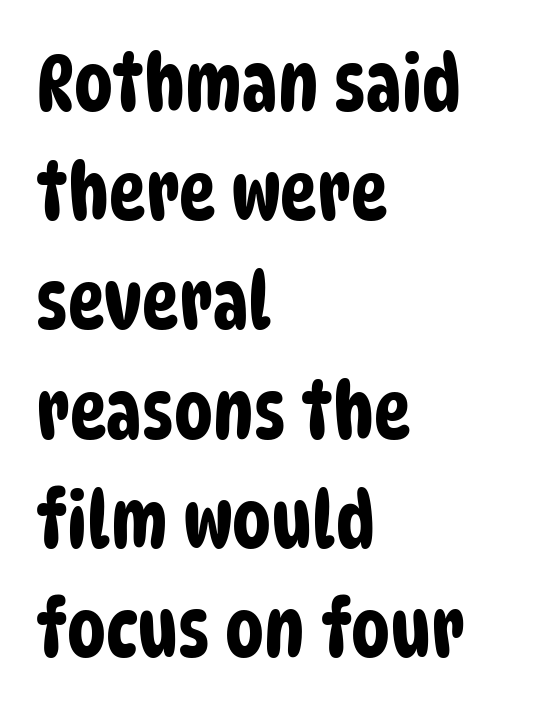
Standard letterfit; no display-style spreading of the glyphs. A student would call this left alignment; a typographer would say flush left, rag right. Horizontal bands of white between lines are of average thickness. The space beneath each line is pristine and unruled. A sans-serif font was chosen for this passage.
